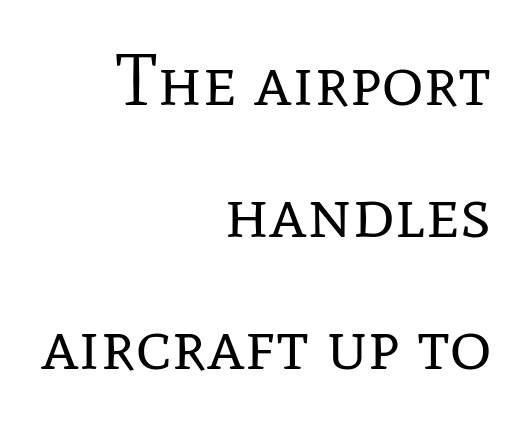
Each word holds together tightly as a unit, with standard inter-letter gaps. Stems here are at most as thick as an everyday book face. Posture: upright roman. Anything drawn beneath the words? Only blank space. You could not count columns in this text — the font is proportionally spaced. The rendering anchors every line to the right-hand side.
